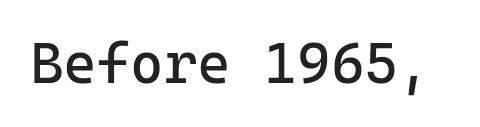
These glyphs show unthickened strokes, regular width or finer. The face used here is a sans, in the tradition of grotesques and geometrics. The face used here is monospaced, like something from a code editor. Glyph-to-glyph distance matches everyday printed text. Is there any slant? The stems are plumb.
